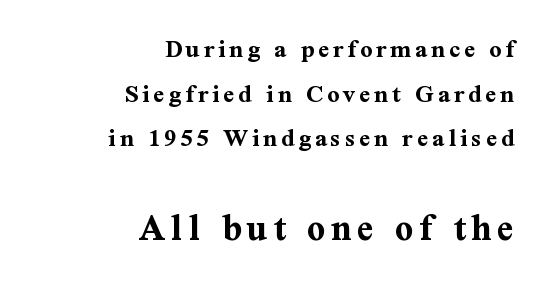
The image shows 40 px bold serif type, upright; set right-aligned, normal line spacing (1.65x), not underlined; the second (bottom) block is 1.48x larger; medium stroke contrast and a medium x-height.
